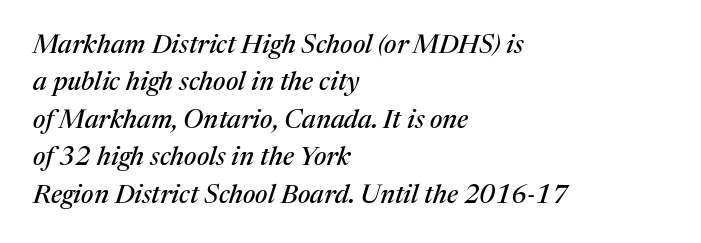
The image shows 26 px text type, italic (leaning right); set left-aligned, normal line spacing (1.44x), normal letter spacing, not underlined.
